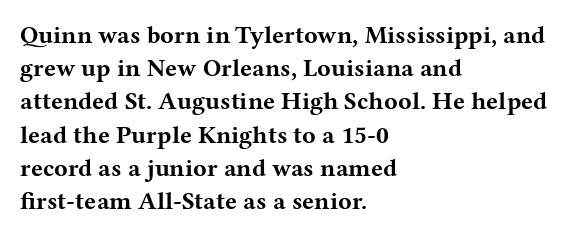
Q: Is the text bold? A: Yes.
Q: Is the text italic (slanted)? A: No, it is upright.
Q: Is the text underlined? A: No.
Q: How is the paragraph aligned? A: Left-aligned.
Q: Is the spacing between letters normal or unusually wide? A: Normal.
Q: Is the spacing between lines tight, normal or loose? A: Normal.
